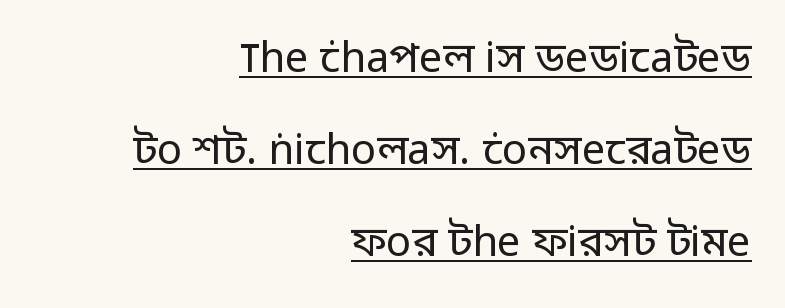
{"serif": "no", "italic": "no", "bold": "no", "weight": "regular", "width": "normal", "stroke_contrast": "low", "x_height": "medium", "monospaced": "no", "underline": "yes", "align": "right", "line_spacing": "loose", "line_spacing_ratio": 2.19, "letter_spacing": "normal", "letter_spacing_em": 0.0, "glyph_px": 42}
